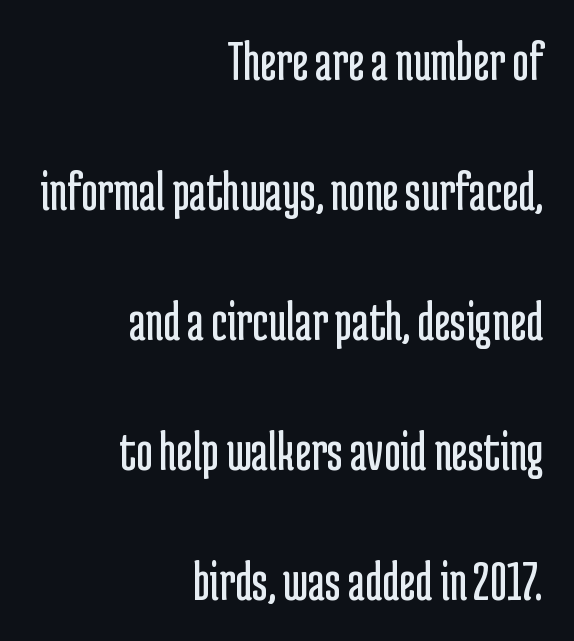
The image shows 57 px regular-weight, condensed sans-serif type, upright; set right-aligned, loose line spacing (2.28x), normal letter spacing, not underlined; low stroke contrast and a medium x-height.
